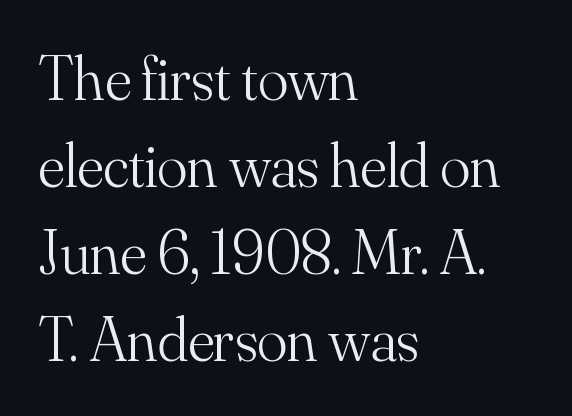
This reads as an unemphasized weight, regular at the heaviest. Letters rest on an invisible, unmarked baseline. Baseline-to-baseline distance is the conventional proportion of letter height. Regarding serifs, this sample has them.
